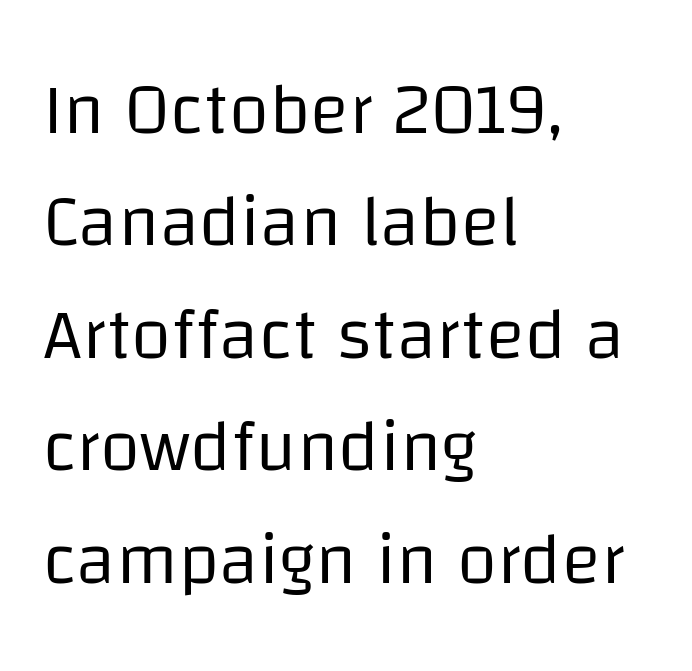
You could not count columns in this text — the font is proportionally spaced. The passage shown has conventional tracking throughout. Descenders hang freely into open space. The designer went with a sans here, leaving each stem footless. The rag falls on the right side of this text block. Evenly set lines give the paragraph a standard silhouette.
